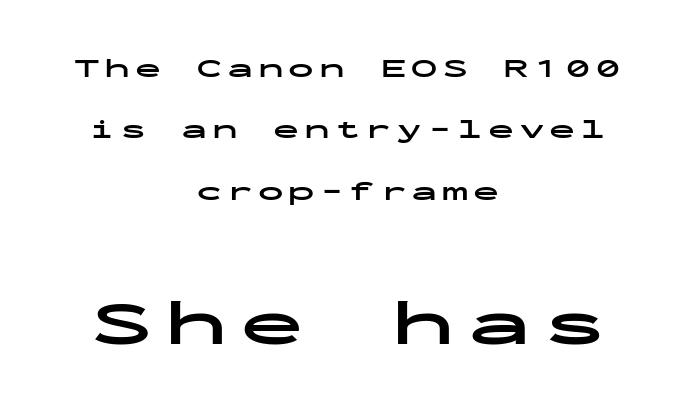
{"serif": "no", "italic": "no", "bold": "yes", "weight": "bold", "width": "wide", "stroke_contrast": "low", "x_height": "medium", "monospaced": "yes", "underline": "no", "align": "center", "line_spacing": "loose", "line_spacing_ratio": 2.36, "larger_block": "second", "size_ratio": 2.46, "glyph_px": 64}
